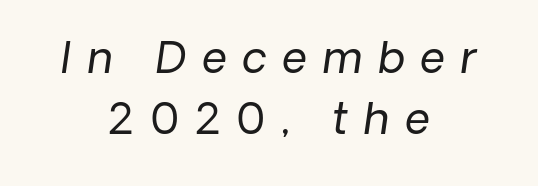
Q: Is the text bold? A: No.
Q: Is the text italic (slanted)? A: Yes, it leans right by about 8 degrees.
Q: Is the text underlined? A: No.
Q: How is the paragraph aligned? A: Centered.
Q: Is the spacing between letters normal or unusually wide? A: Unusually wide.
Q: Is the spacing between lines tight, normal or loose? A: Normal.
Q: Width (condensed, normal, or wide)? A: Normal.
Q: Stroke contrast? A: Low.
Q: x-height? A: Medium.
Q: Monospaced? A: No.
